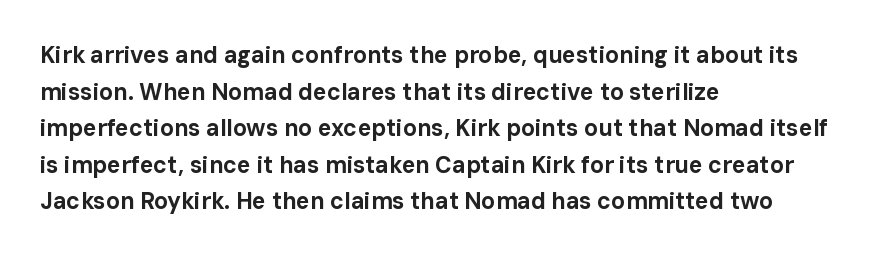
Q: Is the text bold? A: Yes.
Q: Is the text italic (slanted)? A: No, it is upright.
Q: Is the text underlined? A: No.
Q: How is the paragraph aligned? A: Left-aligned.
Q: Is the spacing between letters normal or unusually wide? A: Normal.
Q: Is the spacing between lines tight, normal or loose? A: Normal.
